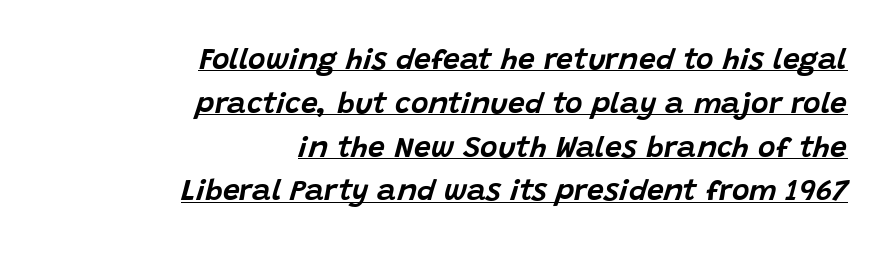
Q: Is the text italic (slanted)? A: Yes, it leans right by about 15 degrees.
Q: Is the text underlined? A: Yes.
Q: How is the paragraph aligned? A: Right-aligned.
Q: Is the spacing between letters normal or unusually wide? A: Normal.
Q: Is the spacing between lines tight, normal or loose? A: Normal.
Q: Width (condensed, normal, or wide)? A: Normal.
Q: Stroke contrast? A: Low.
Q: x-height? A: Large.
Q: Monospaced? A: No.
